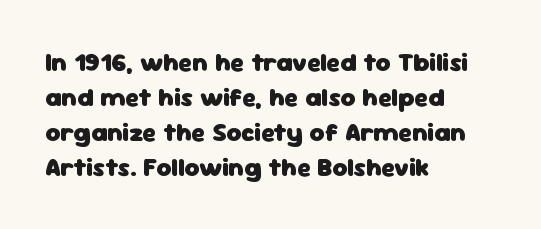
The baseline area is clear. The lines in this sample share a left origin and differ only in where they stop. The type is set solid horizontally, with unmodified tracking. Compared with typical paragraphs, the rows here are spaced about the same. Thick stems and heavy bowls — unmistakably bold. Ascenders rise straight up at ninety degrees.
